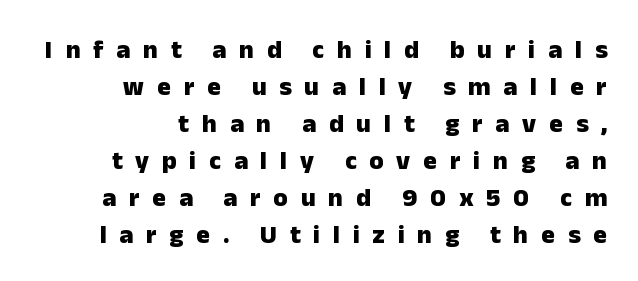
Q: Is the text bold? A: Yes.
Q: Is the text italic (slanted)? A: No, it is upright.
Q: Is the text underlined? A: No.
Q: How is the paragraph aligned? A: Right-aligned.
Q: Is the spacing between letters normal or unusually wide? A: Unusually wide.
Q: Is the spacing between lines tight, normal or loose? A: Normal.
